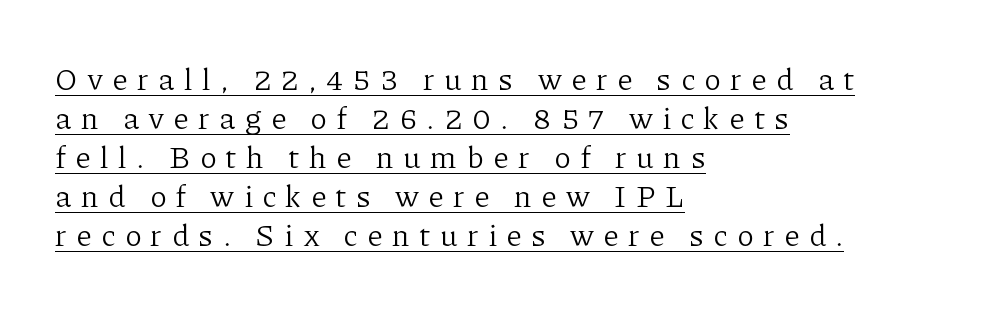
Q: Is the text bold? A: No.
Q: Is the text italic (slanted)? A: No, it is upright.
Q: Is the typeface a serif or a sans-serif typeface? A: Serif.
Q: Is the text underlined? A: Yes.
Q: How is the paragraph aligned? A: Left-aligned.
Q: Is the spacing between letters normal or unusually wide? A: Unusually wide.
Q: Is the spacing between lines tight, normal or loose? A: Normal.
Q: Width (condensed, normal, or wide)? A: Normal.
Q: Stroke contrast? A: Low.
Q: x-height? A: Medium.
Q: Monospaced? A: No.
